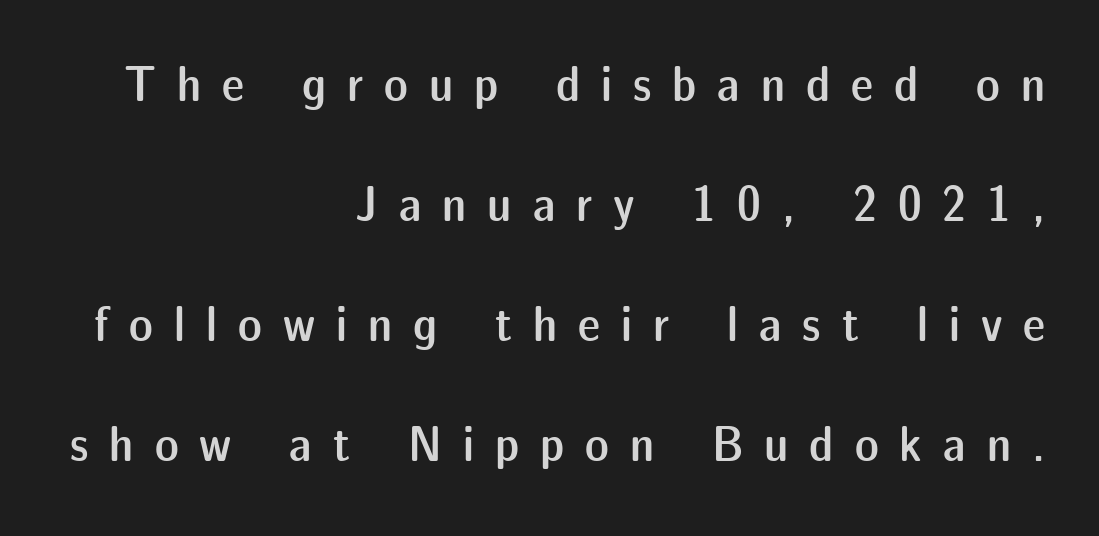
The image shows 50 px semibold sans-serif type, upright; set right-aligned, loose line spacing (2.4x), unusually wide letter spacing (+0.42 em), not underlined; low stroke contrast and a medium x-height.
